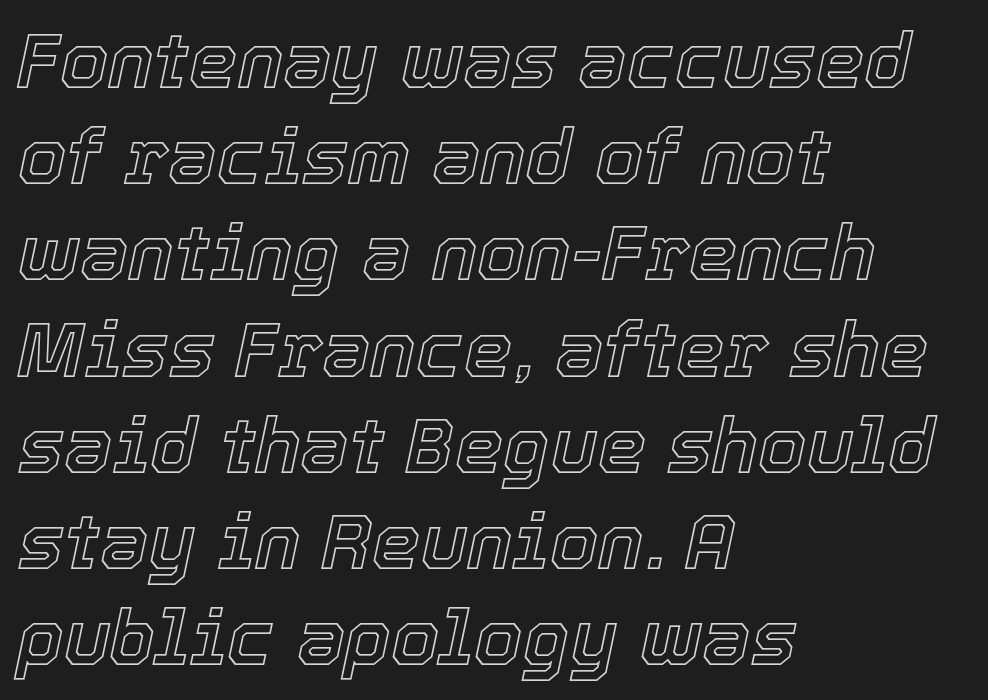
The image shows 77 px text type, italic (leaning right); set left-aligned, normal line spacing (1.25x), normal letter spacing, not underlined; a medium x-height.
